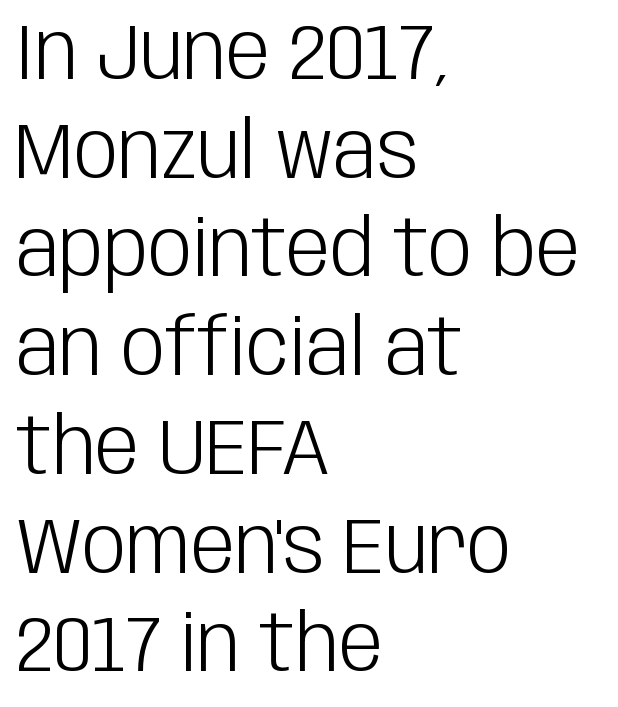
{"serif": "no", "italic": "no", "bold": "no", "weight": "light", "width": "condensed", "stroke_contrast": "low", "x_height": "large", "monospaced": "no", "underline": "no", "align": "left", "line_spacing": "normal", "line_spacing_ratio": 1.25, "letter_spacing": "normal", "letter_spacing_em": 0.0, "glyph_px": 79}
